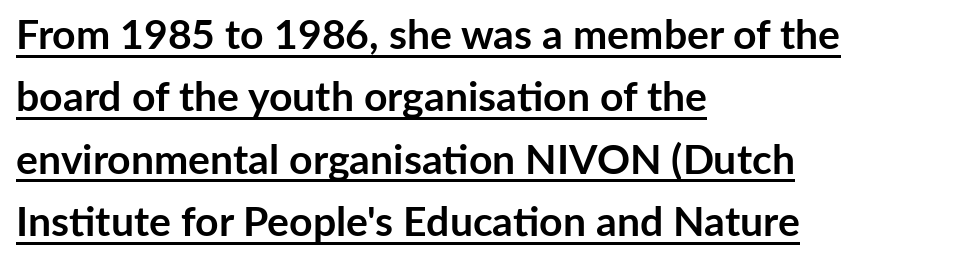
The image shows 41 px semibold sans-serif type, upright; set left-aligned, normal line spacing (1.52x), normal letter spacing, underlined; low stroke contrast and a medium x-height.
